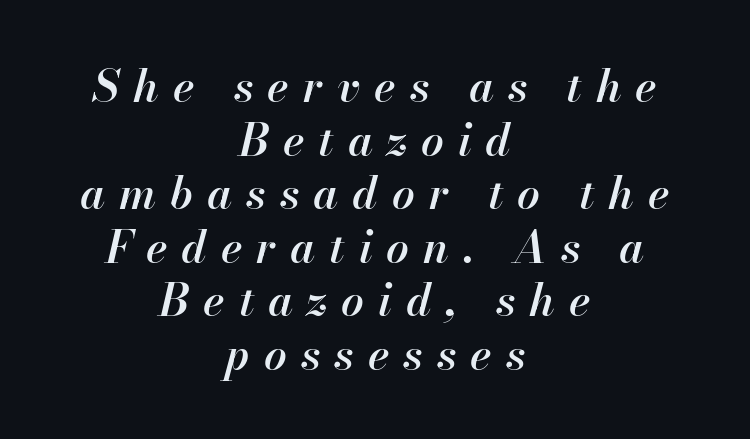
Q: Is the text bold? A: Semi-bold.
Q: Is the text italic (slanted)? A: Yes, it leans right by about 13 degrees.
Q: Is the text underlined? A: No.
Q: How is the paragraph aligned? A: Centered.
Q: Is the spacing between letters normal or unusually wide? A: Unusually wide.
Q: Width (condensed, normal, or wide)? A: Normal.
Q: Stroke contrast? A: High.
Q: x-height? A: Small.
Q: Monospaced? A: No.
